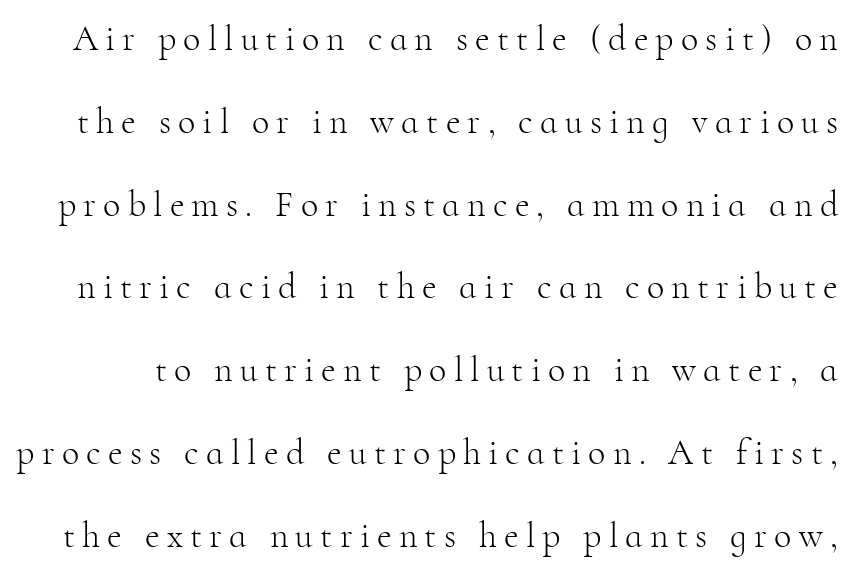
{"serif": "yes", "italic": "no", "bold": "no", "weight": "light", "width": "normal", "stroke_contrast": "high", "x_height": "small", "monospaced": "no", "underline": "no", "line_spacing": "loose", "line_spacing_ratio": 2.3, "letter_spacing": "wide", "letter_spacing_em": 0.2, "glyph_px": 36}
